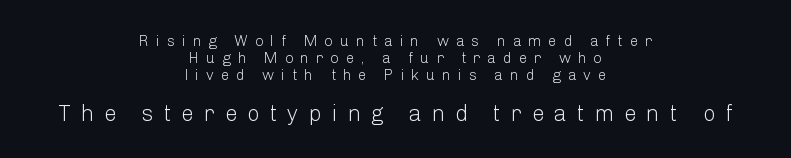
Q: Is the text bold? A: No.
Q: Is the text italic (slanted)? A: No, it is upright.
Q: Is the text underlined? A: No.
Q: How is the paragraph aligned? A: Centered.
Q: Is the spacing between letters normal or unusually wide? A: Unusually wide.
Q: Is the spacing between lines tight, normal or loose? A: Tight.
Q: Which block of text is set in a larger size, the first (top) or the second (bottom)? A: The second (bottom) one.
